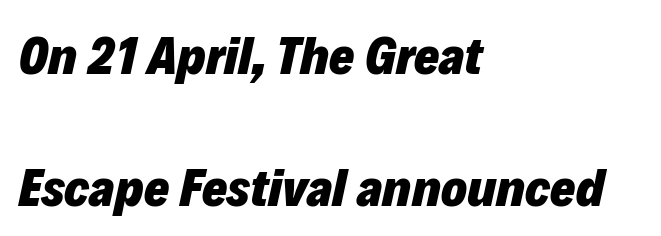
Q: Is the text bold? A: Yes.
Q: Is the text italic (slanted)? A: Yes, it leans right by about 12 degrees.
Q: Is the text underlined? A: No.
Q: How is the paragraph aligned? A: Left-aligned.
Q: Is the spacing between letters normal or unusually wide? A: Normal.
Q: Is the spacing between lines tight, normal or loose? A: Loose.
Q: Width (condensed, normal, or wide)? A: Normal.
Q: Stroke contrast? A: Low.
Q: x-height? A: Medium.
Q: Monospaced? A: No.
